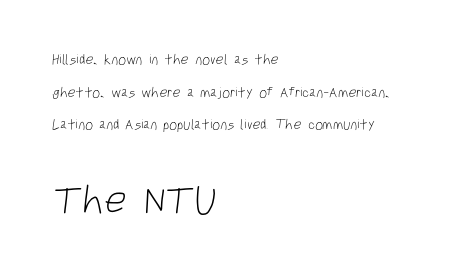
The letterforms sit at book weight or below. The space directly below the letters is spotless. Spacing verdict: proportional, widths tailored to each character. Does extra space separate the letters? No, they use regular spacing. Where is the straight margin? On the left.
